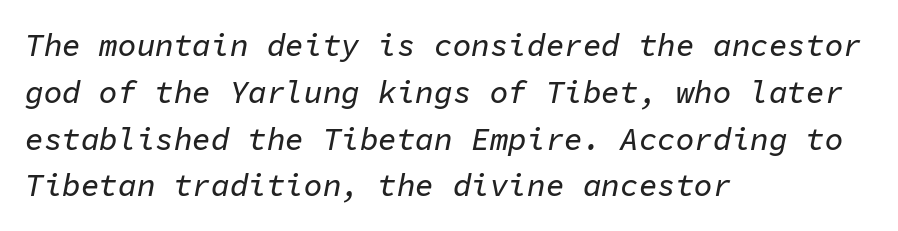
The lines sit at an ordinary, default distance from one another. Underline: absent. The letters march in equal steps, a hallmark of fixed-pitch type. The font's italic variant was chosen for this text. The lines are quadded left.
